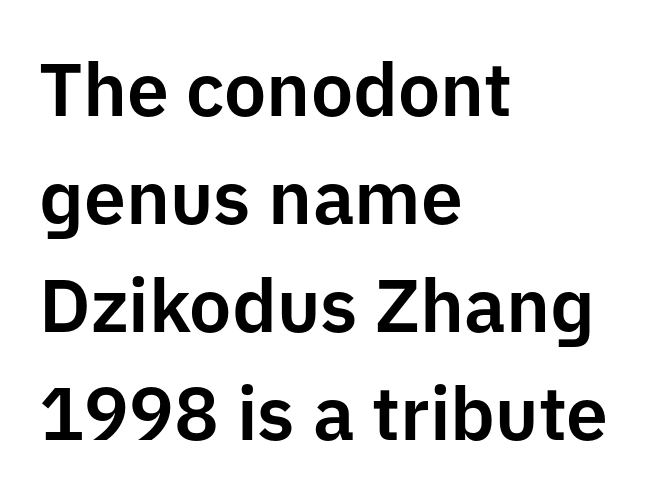
No feet cap the strokes, marking this as sans-serif type. The typography opts for an upright posture over an oblique one. The passage shown has conventional tracking throughout. One glance says typical: line gaps are just what's usual.
